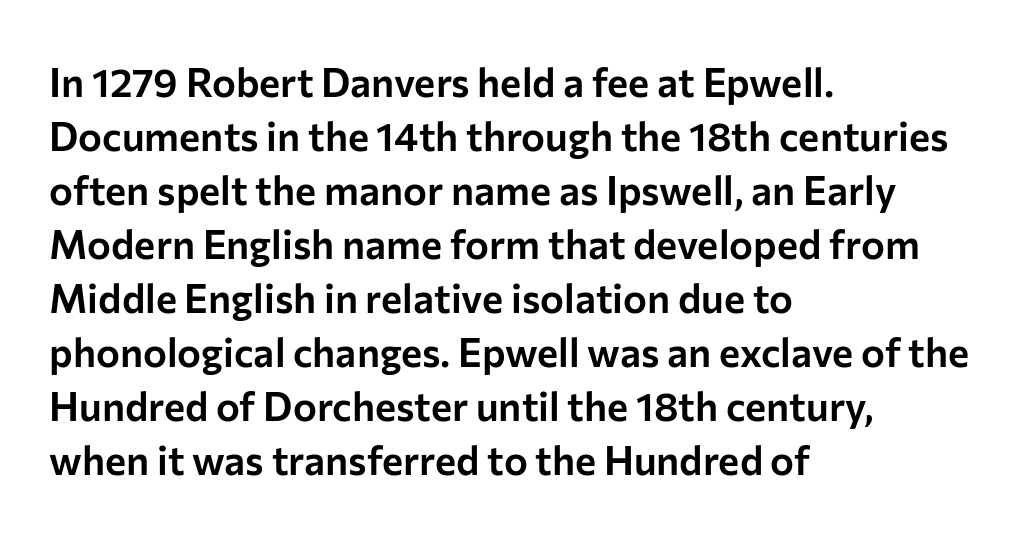
Q: Is the text italic (slanted)? A: No, it is upright.
Q: Is the typeface a serif or a sans-serif typeface? A: Sans-serif.
Q: Is the text underlined? A: No.
Q: How is the paragraph aligned? A: Left-aligned.
Q: Is the spacing between letters normal or unusually wide? A: Normal.
Q: Is the spacing between lines tight, normal or loose? A: Normal.
Q: Width (condensed, normal, or wide)? A: Normal.
Q: Stroke contrast? A: Low.
Q: x-height? A: Medium.
Q: Monospaced? A: No.
